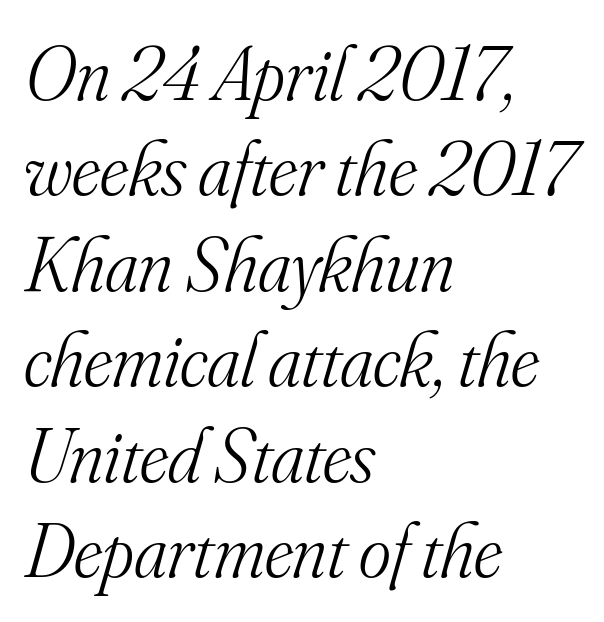
{"serif": "yes", "italic": "yes", "lean": "right", "slant_degrees": 16, "bold": "no", "weight": "light", "width": "normal", "stroke_contrast": "medium", "x_height": "small", "monospaced": "no", "underline": "no", "align": "left", "line_spacing_ratio": 1.24, "letter_spacing": "normal", "letter_spacing_em": 0.0, "glyph_px": 77}
